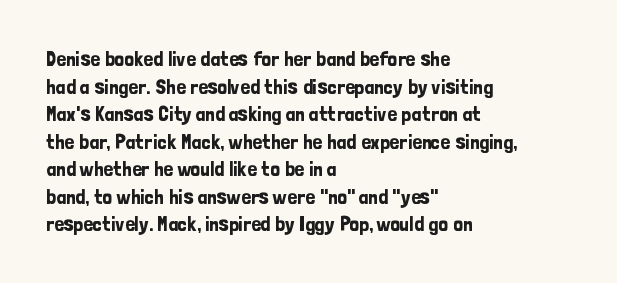
Q: Is the text italic (slanted)? A: No, it is upright.
Q: Is the text underlined? A: No.
Q: How is the paragraph aligned? A: Left-aligned.
Q: Is the spacing between letters normal or unusually wide? A: Normal.
Q: Is the spacing between lines tight, normal or loose? A: Normal.
